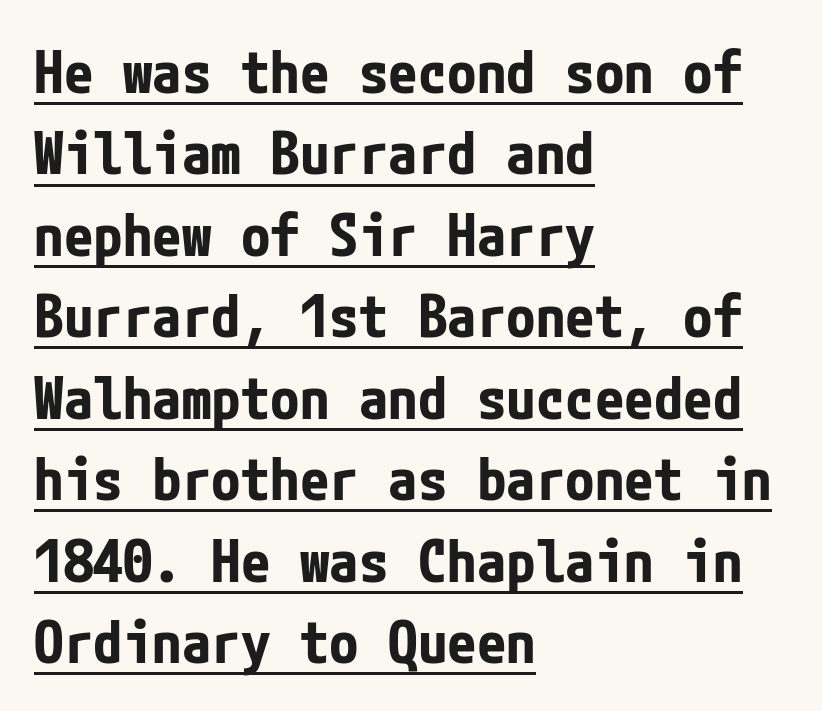
{"serif": "no", "italic": "no", "bold": "yes", "weight": "bold", "width": "condensed", "stroke_contrast": "low", "x_height": "medium", "underline": "yes", "align": "left", "line_spacing": "normal", "line_spacing_ratio": 1.38, "letter_spacing": "normal", "letter_spacing_em": 0.0, "glyph_px": 59}
